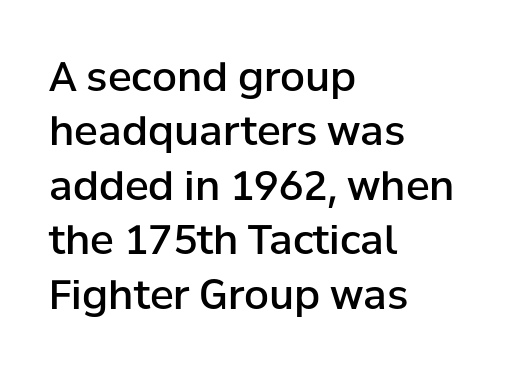
Q: Is the text bold? A: Semi-bold.
Q: Is the text italic (slanted)? A: No, it is upright.
Q: Is the typeface a serif or a sans-serif typeface? A: Sans-serif.
Q: Is the text underlined? A: No.
Q: How is the paragraph aligned? A: Left-aligned.
Q: Is the spacing between letters normal or unusually wide? A: Normal.
Q: Is the spacing between lines tight, normal or loose? A: Normal.
Q: Width (condensed, normal, or wide)? A: Normal.
Q: Stroke contrast? A: Low.
Q: x-height? A: Medium.
Q: Monospaced? A: No.
